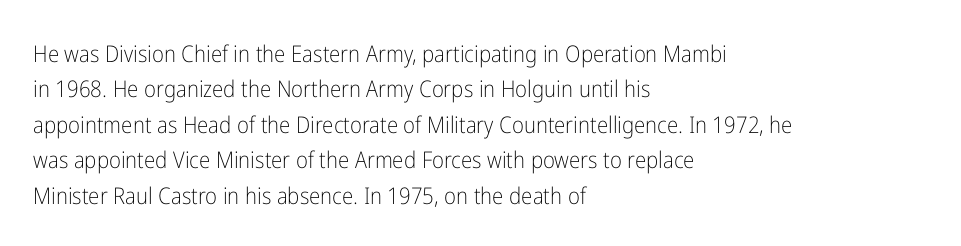
Q: Is the text bold? A: No.
Q: Is the text italic (slanted)? A: No, it is upright.
Q: Is the text underlined? A: No.
Q: How is the paragraph aligned? A: Left-aligned.
Q: Is the spacing between letters normal or unusually wide? A: Normal.
Q: Is the spacing between lines tight, normal or loose? A: Normal.
